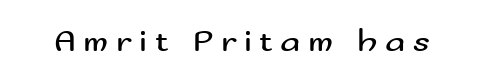
Q: Is the text bold? A: No.
Q: Is the text italic (slanted)? A: No, it is upright.
Q: Is the typeface a serif or a sans-serif typeface? A: Sans-serif.
Q: Is the text underlined? A: No.
Q: Is the spacing between letters normal or unusually wide? A: Unusually wide.
Q: Width (condensed, normal, or wide)? A: Wide.
Q: Stroke contrast? A: Medium.
Q: x-height? A: Small.
Q: Monospaced? A: No.
